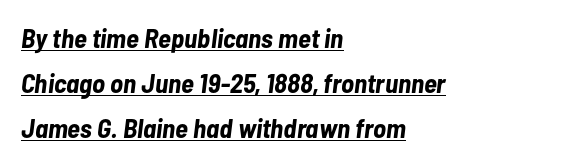
In terms of leading, this rendering sits right in the middle. Notice how thick the strokes are: this is what a full bold looks like. Leftover space on each line is placed entirely after the last word. Style check: oblique. Caption: lettering with a line underneath.
